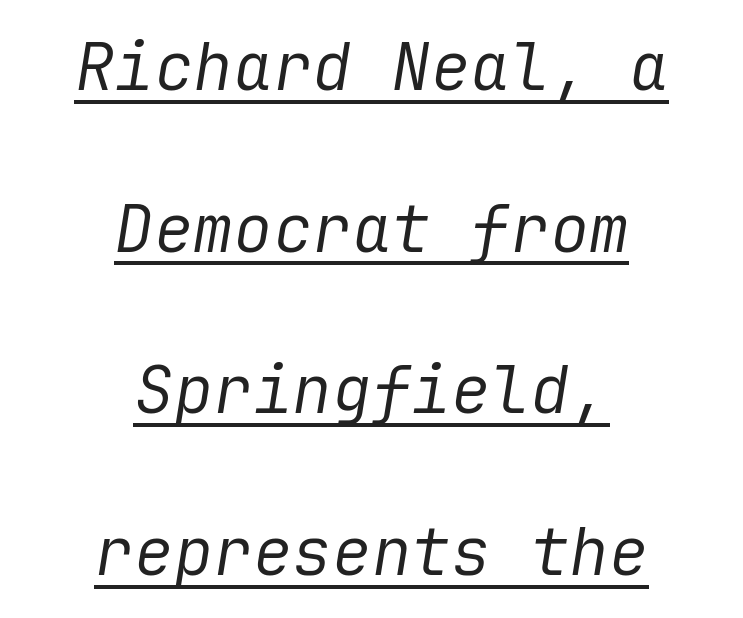
The image shows 66 px regular-weight type, italic (leaning right); set centered, loose line spacing (2.45x), normal letter spacing, underlined; low stroke contrast and a medium x-height.
